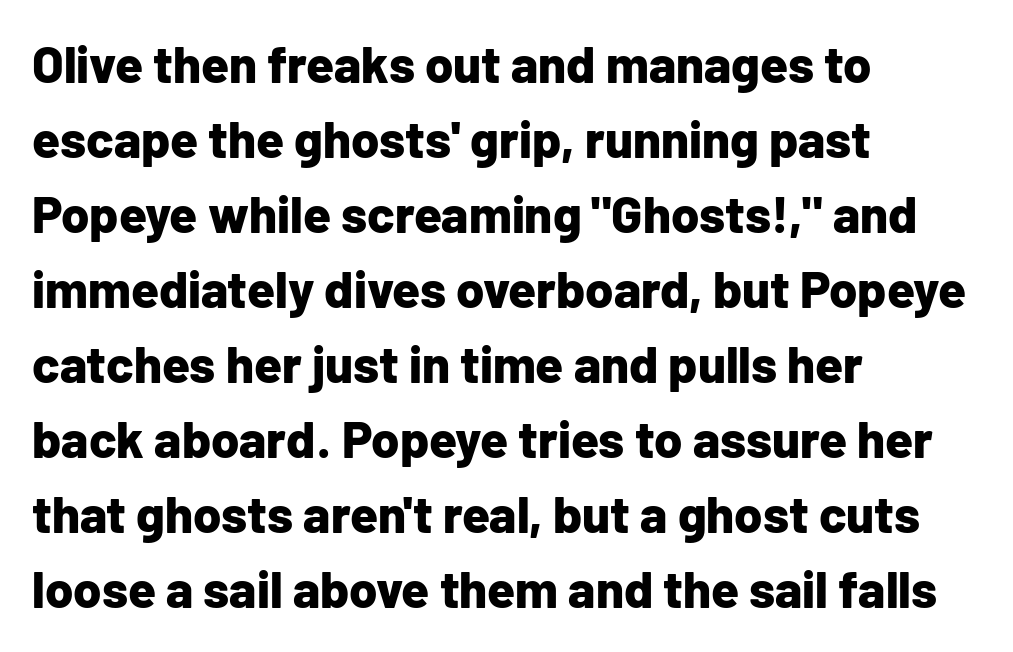
{"serif": "no", "italic": "no", "bold": "yes", "weight": "bold", "width": "normal", "stroke_contrast": "low", "x_height": "medium", "monospaced": "no", "underline": "no", "align": "left", "line_spacing": "normal", "line_spacing_ratio": 1.47, "letter_spacing": "normal", "letter_spacing_em": 0.0, "glyph_px": 51}
